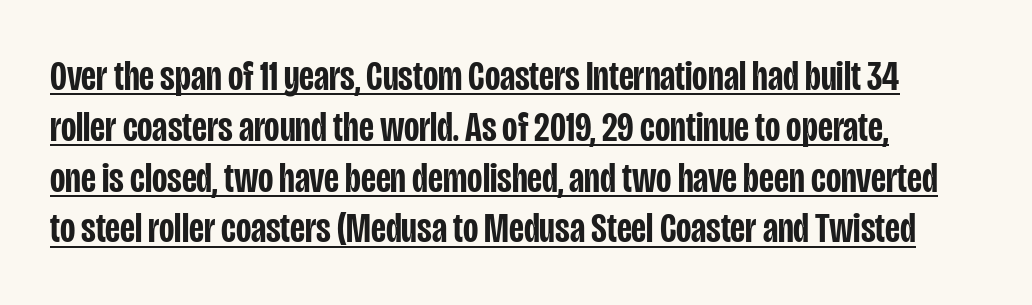
{"serif": "no", "italic": "no", "bold": "semi", "weight": "semibold", "width": "condensed", "stroke_contrast": "low", "x_height": "large", "monospaced": "no", "underline": "yes", "align": "left", "line_spacing_ratio": 1.21, "letter_spacing": "normal", "letter_spacing_em": 0.0, "glyph_px": 42}
